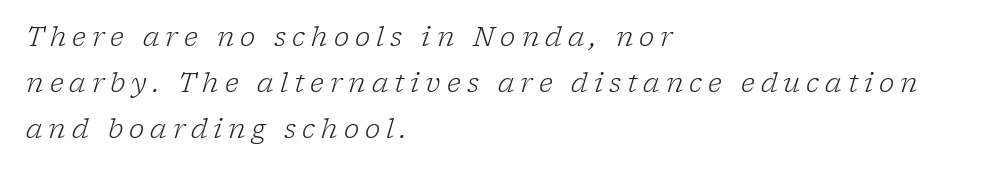
Q: Is the text bold? A: No.
Q: Is the text italic (slanted)? A: Yes, it leans right by about 17 degrees.
Q: Is the text underlined? A: No.
Q: How is the paragraph aligned? A: Left-aligned.
Q: Is the spacing between letters normal or unusually wide? A: Unusually wide.
